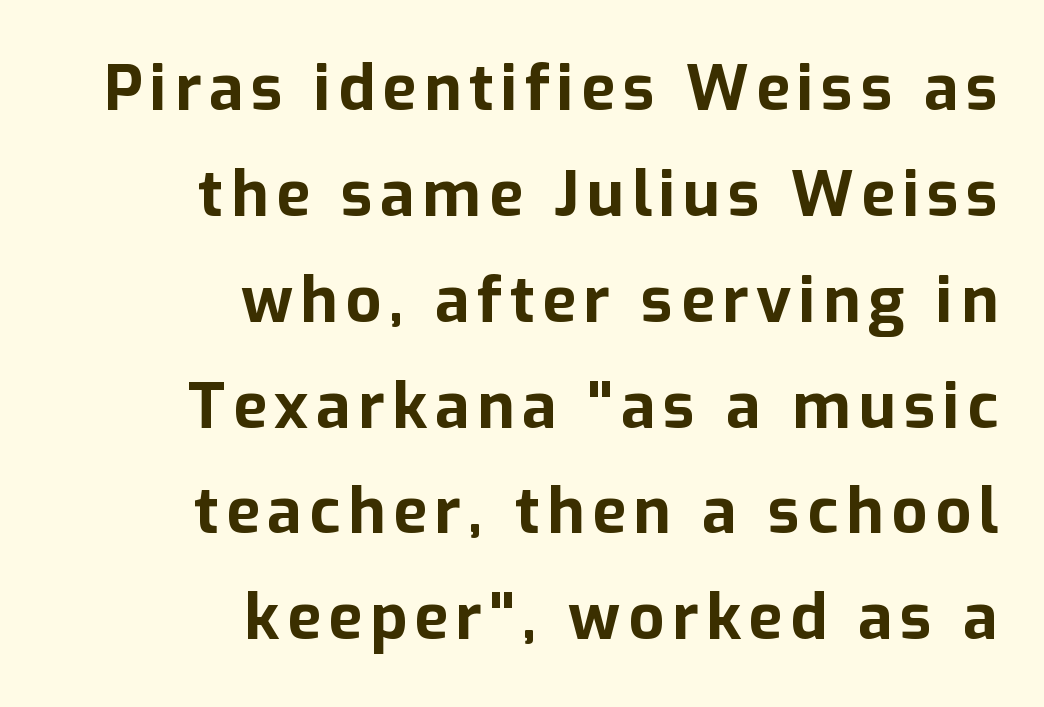
The image shows 63 px bold sans-serif type, upright; set right-aligned, normal line spacing (1.68x), not underlined; low stroke contrast and a medium x-height.
